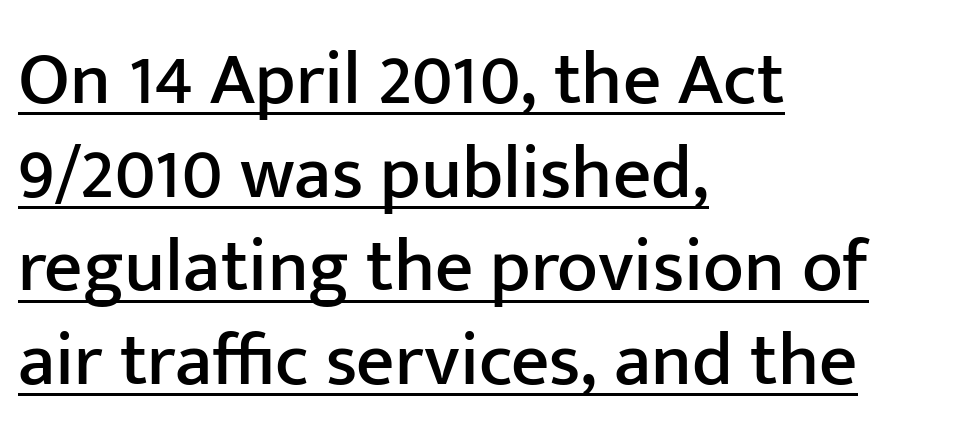
Q: Is the text italic (slanted)? A: No, it is upright.
Q: Is the typeface a serif or a sans-serif typeface? A: Sans-serif.
Q: Is the text underlined? A: Yes.
Q: How is the paragraph aligned? A: Left-aligned.
Q: Is the spacing between letters normal or unusually wide? A: Normal.
Q: Is the spacing between lines tight, normal or loose? A: Normal.
Q: Width (condensed, normal, or wide)? A: Normal.
Q: Stroke contrast? A: Low.
Q: x-height? A: Medium.
Q: Monospaced? A: No.
